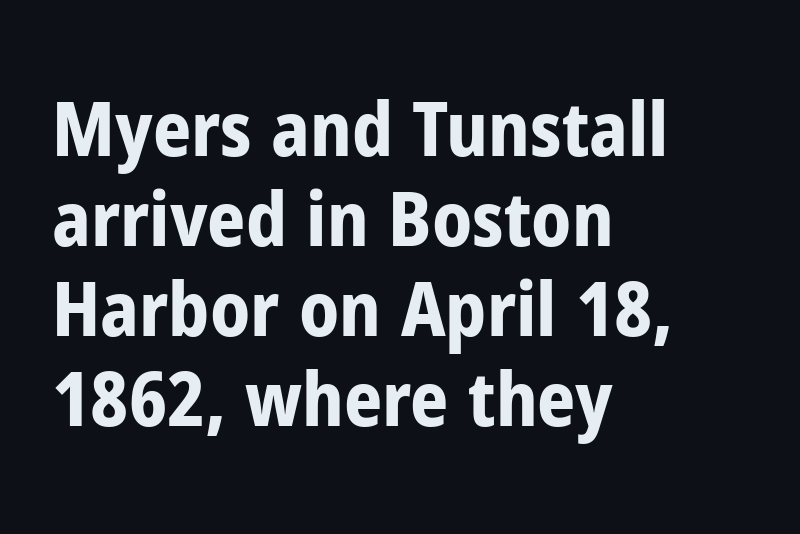
Q: Is the text bold? A: Yes.
Q: Is the text italic (slanted)? A: No, it is upright.
Q: Is the typeface a serif or a sans-serif typeface? A: Sans-serif.
Q: Is the text underlined? A: No.
Q: How is the paragraph aligned? A: Left-aligned.
Q: Is the spacing between letters normal or unusually wide? A: Normal.
Q: Width (condensed, normal, or wide)? A: Condensed.
Q: Stroke contrast? A: Low.
Q: x-height? A: Medium.
Q: Monospaced? A: No.
